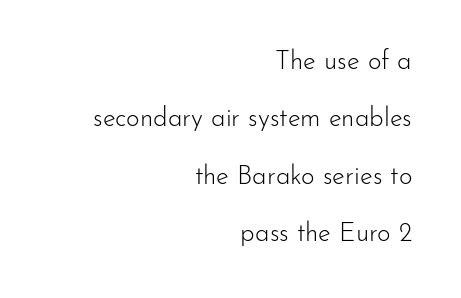
{"italic": "no", "bold": "no", "underline": "no", "align": "right", "line_spacing": "loose", "line_spacing_ratio": 2.21, "letter_spacing": "normal", "letter_spacing_em": 0.0, "glyph_px": 26}
